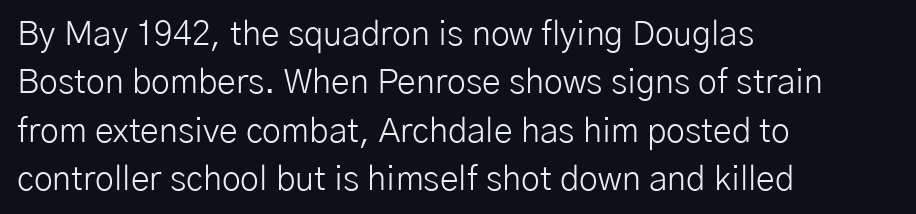
Q: Is the text bold? A: No.
Q: Is the text italic (slanted)? A: No, it is upright.
Q: Is the typeface a serif or a sans-serif typeface? A: Sans-serif.
Q: Is the text underlined? A: No.
Q: How is the paragraph aligned? A: Left-aligned.
Q: Is the spacing between letters normal or unusually wide? A: Normal.
Q: Is the spacing between lines tight, normal or loose? A: Normal.
Q: Width (condensed, normal, or wide)? A: Normal.
Q: Stroke contrast? A: Low.
Q: x-height? A: Medium.
Q: Monospaced? A: No.
